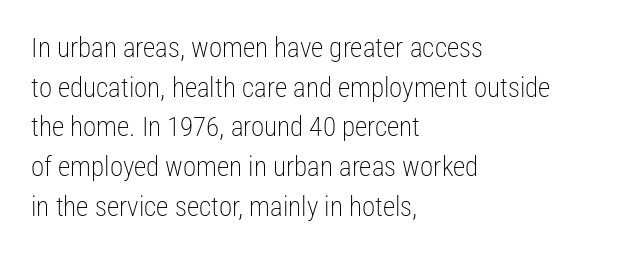
Q: Is the text bold? A: No.
Q: Is the text italic (slanted)? A: No, it is upright.
Q: Is the text underlined? A: No.
Q: How is the paragraph aligned? A: Left-aligned.
Q: Is the spacing between letters normal or unusually wide? A: Normal.
Q: Is the spacing between lines tight, normal or loose? A: Normal.
